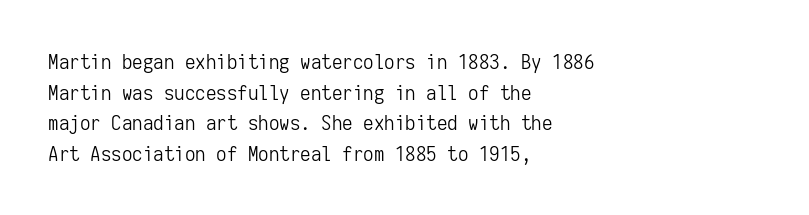
{"italic": "no", "bold": "no", "underline": "no", "align": "left", "line_spacing": "normal", "line_spacing_ratio": 1.46, "letter_spacing": "normal", "letter_spacing_em": 0.0, "glyph_px": 21}
